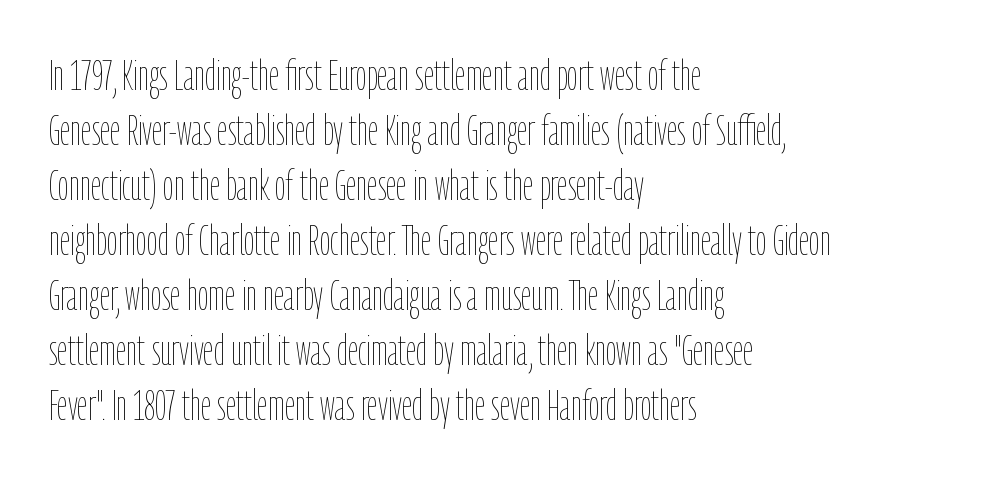
{"italic": "no", "bold": "no", "weight": "thin", "width": "condensed", "stroke_contrast": "low", "x_height": "medium", "monospaced": "no", "underline": "no", "align": "left", "line_spacing": "normal", "line_spacing_ratio": 1.31, "letter_spacing": "normal", "letter_spacing_em": 0.0, "glyph_px": 42}
